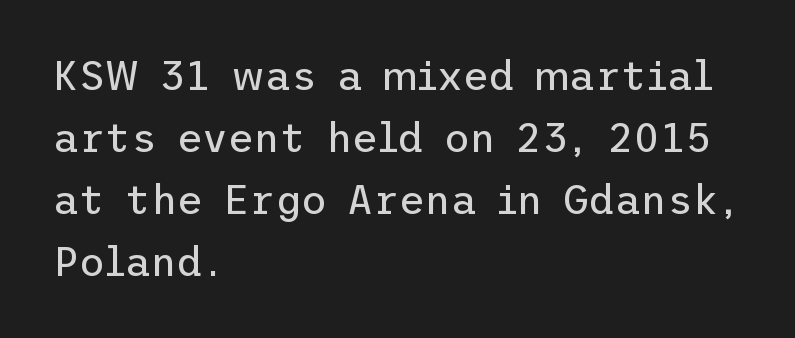
The image shows 40 px regular-weight sans-serif type, upright; set left-aligned, normal line spacing (1.55x), normal letter spacing, not underlined; low stroke contrast and a medium x-height.
